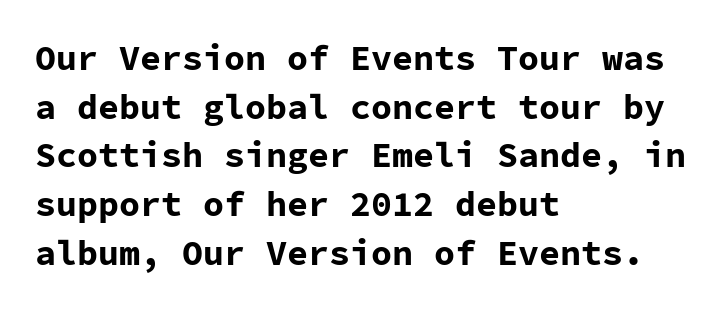
The image shows 35 px bold sans-serif type, upright, monospaced; set left-aligned, normal line spacing (1.39x), normal letter spacing, not underlined; low stroke contrast and a medium x-height.
